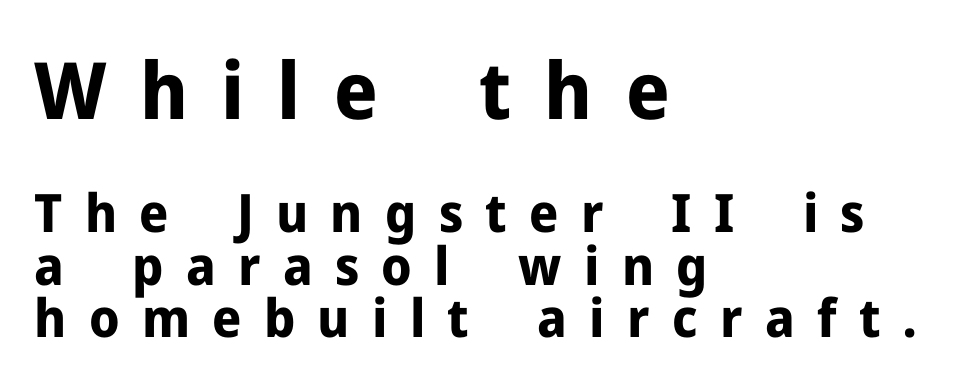
Q: Is the text bold? A: Yes.
Q: Is the text italic (slanted)? A: No, it is upright.
Q: Is the typeface a serif or a sans-serif typeface? A: Sans-serif.
Q: Is the text underlined? A: No.
Q: How is the paragraph aligned? A: Left-aligned.
Q: Is the spacing between letters normal or unusually wide? A: Unusually wide.
Q: Is the spacing between lines tight, normal or loose? A: Tight.
Q: Which block of text is set in a larger size, the first (top) or the second (bottom)? A: The first (top) one.
Q: Width (condensed, normal, or wide)? A: Normal.
Q: Stroke contrast? A: Low.
Q: x-height? A: Medium.
Q: Monospaced? A: No.
